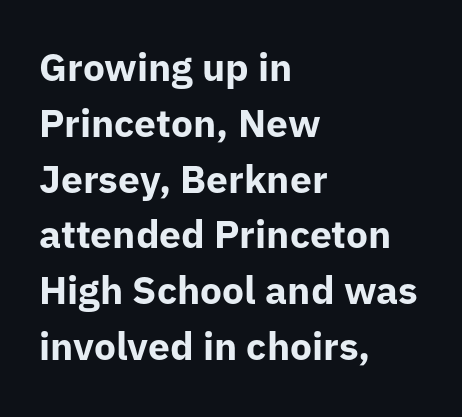
Q: Is the text bold? A: Yes.
Q: Is the text italic (slanted)? A: No, it is upright.
Q: Is the typeface a serif or a sans-serif typeface? A: Sans-serif.
Q: Is the text underlined? A: No.
Q: How is the paragraph aligned? A: Left-aligned.
Q: Is the spacing between letters normal or unusually wide? A: Normal.
Q: Is the spacing between lines tight, normal or loose? A: Normal.
Q: Width (condensed, normal, or wide)? A: Normal.
Q: Stroke contrast? A: Low.
Q: x-height? A: Medium.
Q: Monospaced? A: No.
